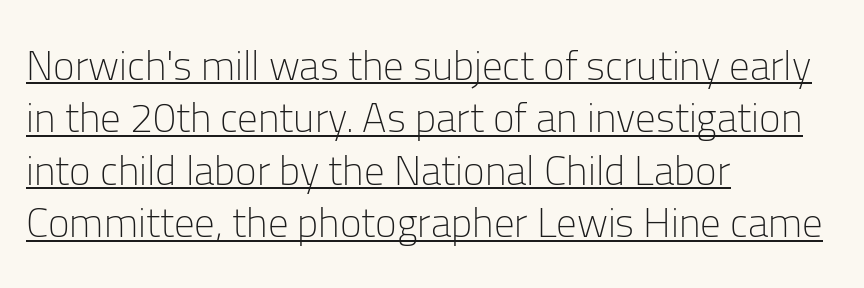
Q: Is the text bold? A: No.
Q: Is the text italic (slanted)? A: No, it is upright.
Q: Is the typeface a serif or a sans-serif typeface? A: Sans-serif.
Q: Is the text underlined? A: Yes.
Q: How is the paragraph aligned? A: Left-aligned.
Q: Is the spacing between letters normal or unusually wide? A: Normal.
Q: Is the spacing between lines tight, normal or loose? A: Normal.
Q: Width (condensed, normal, or wide)? A: Normal.
Q: Stroke contrast? A: Low.
Q: x-height? A: Medium.
Q: Monospaced? A: No.
